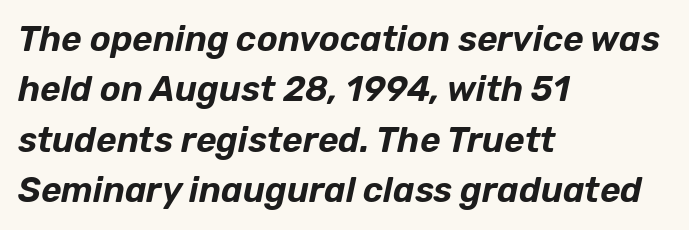
{"italic": "yes", "lean": "right", "slant_degrees": 12, "width": "normal", "stroke_contrast": "low", "x_height": "medium", "monospaced": "no", "underline": "no", "align": "left", "line_spacing": "normal", "line_spacing_ratio": 1.44, "letter_spacing": "normal", "letter_spacing_em": 0.0, "glyph_px": 35}
